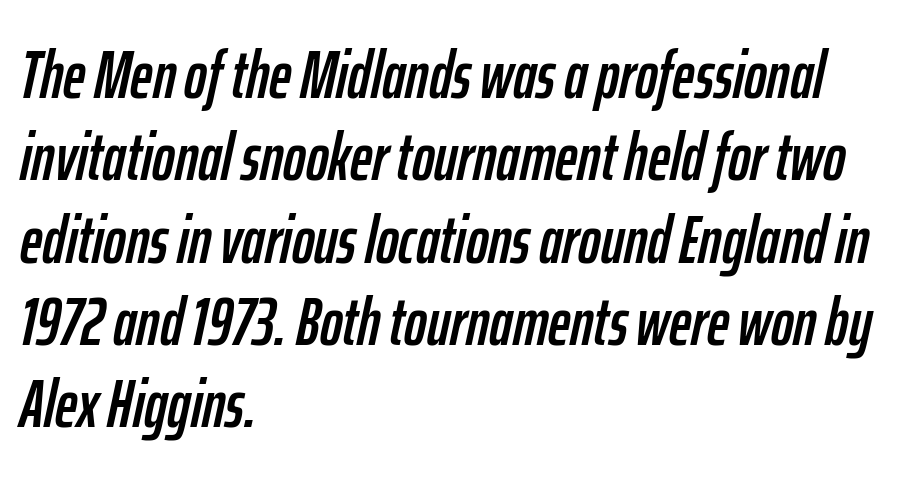
Q: Is the text italic (slanted)? A: Yes, it leans right by about 12 degrees.
Q: Is the text underlined? A: No.
Q: How is the paragraph aligned? A: Left-aligned.
Q: Is the spacing between letters normal or unusually wide? A: Normal.
Q: Width (condensed, normal, or wide)? A: Condensed.
Q: Stroke contrast? A: Low.
Q: x-height? A: Medium.
Q: Monospaced? A: No.
